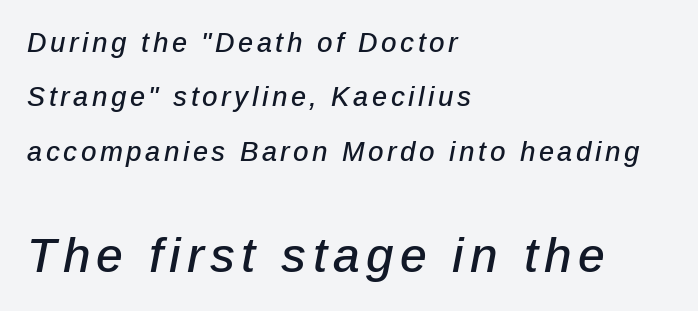
The image shows 48 px text type, italic (leaning right); set left-aligned, loose line spacing (2.01x), not underlined; the second (bottom) block is 1.78x larger; low stroke contrast and a medium x-height.
